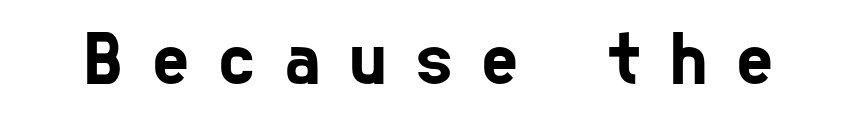
{"serif": "no", "width": "condensed", "stroke_contrast": "low", "x_height": "medium", "monospaced": "no", "underline": "no", "letter_spacing": "wide", "letter_spacing_em": 0.4, "glyph_px": 76}
